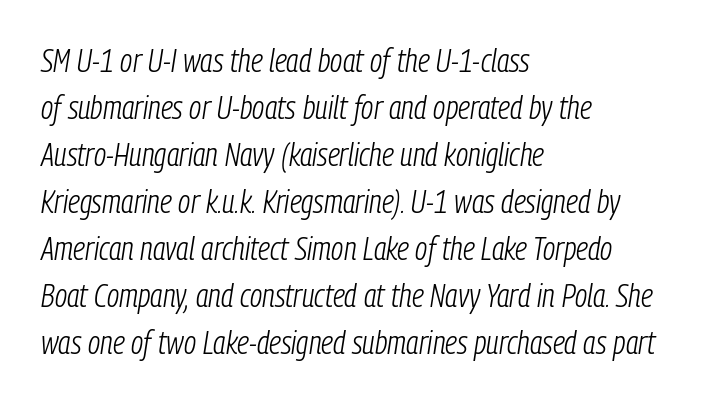
Default kerning and tracking; the words read as compact shapes. A typesetter would call this proportional, since set widths differ per character. The cut favours lightness, reaching ordinary text weight at its darkest. Rendered with sloped, italic letterforms. Alignment: flush left. The space between consecutive lines is moderate.
